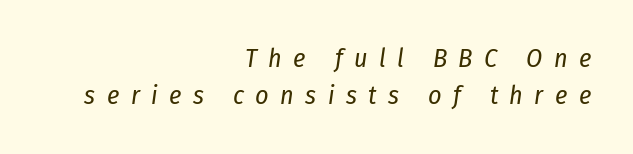
{"italic": "yes", "lean": "right", "slant_degrees": 8, "bold": "no", "underline": "no", "align": "right", "line_spacing": "normal", "line_spacing_ratio": 1.43, "letter_spacing": "wide", "letter_spacing_em": 0.44, "glyph_px": 26}
